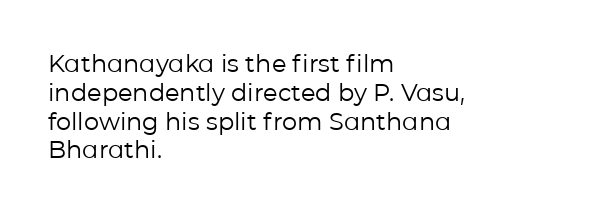
The image shows 24 px text type, upright; set left-aligned, line spacing 1.2x, normal letter spacing, not underlined.
